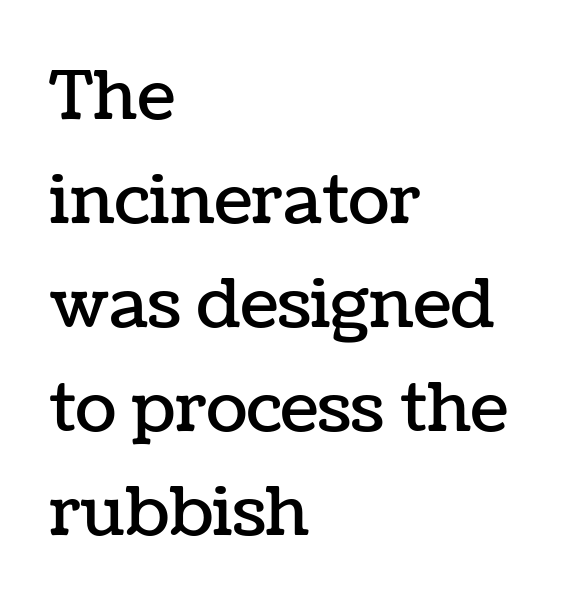
Q: Is the text italic (slanted)? A: No, it is upright.
Q: Is the text underlined? A: No.
Q: How is the paragraph aligned? A: Left-aligned.
Q: Is the spacing between letters normal or unusually wide? A: Normal.
Q: Is the spacing between lines tight, normal or loose? A: Normal.
Q: Width (condensed, normal, or wide)? A: Normal.
Q: Stroke contrast? A: Low.
Q: x-height? A: Medium.
Q: Monospaced? A: No.
